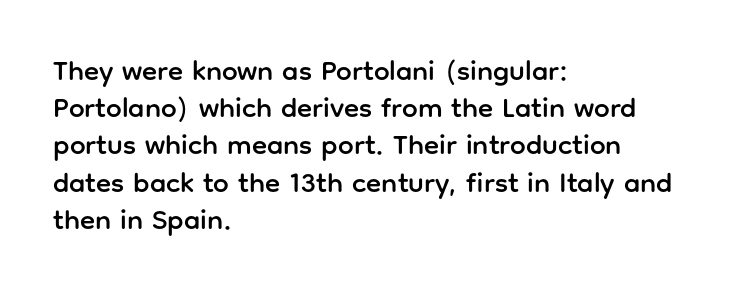
{"serif": "no", "italic": "no", "width": "normal", "stroke_contrast": "low", "x_height": "medium", "monospaced": "no", "underline": "no", "align": "left", "line_spacing": "normal", "line_spacing_ratio": 1.33, "letter_spacing": "normal", "letter_spacing_em": 0.0, "glyph_px": 28}
